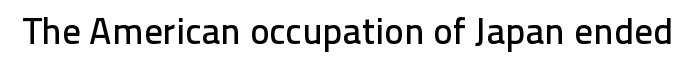
Spacing between characters is what you'd get straight out of the box. Just letters on the line, the space beneath them empty. This rendering employs a face without finishing strokes, i.e., a sans-serif. Each letter keeps its own natural width here, so spacing adapts to shape. Quick note: not italic, upright.
